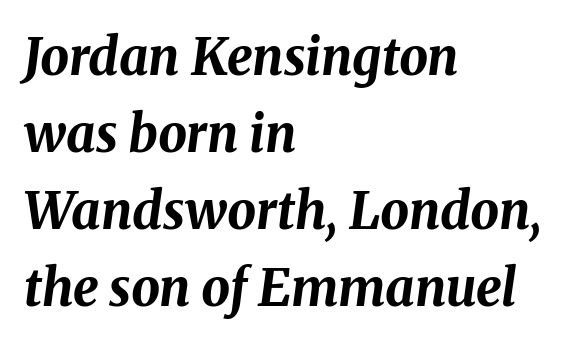
Spacing between characters is what you'd get straight out of the box. Check the space under the baseline: it is left empty. The leading is moderate, giving the passage an even texture. The rendering anchors every line to the left-hand side. The passage shown is typed in a proportional face where columns would drift.
